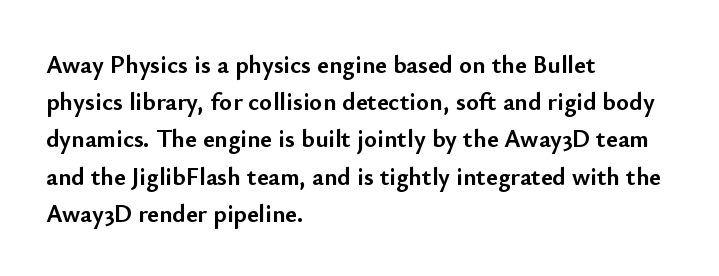
The image shows 25 px bold type, upright; set left-aligned, normal line spacing (1.49x), normal letter spacing, not underlined.
